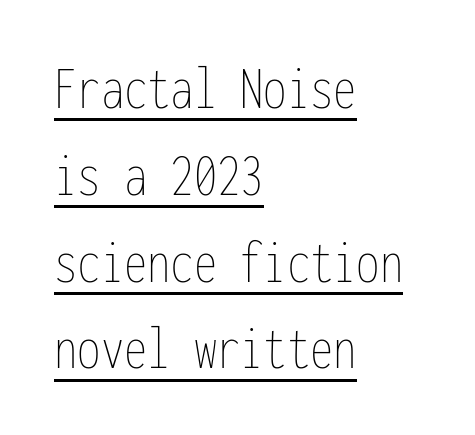
{"italic": "no", "bold": "no", "weight": "thin", "width": "condensed", "stroke_contrast": "low", "x_height": "medium", "monospaced": "yes", "underline": "yes", "align": "left", "line_spacing": "normal", "line_spacing_ratio": 1.4, "letter_spacing": "normal", "letter_spacing_em": 0.0, "glyph_px": 62}
